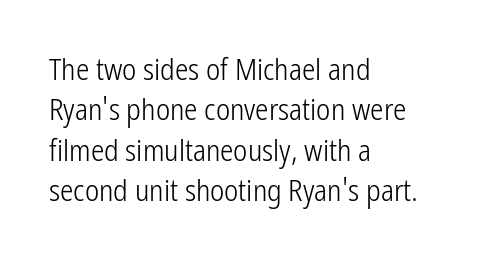
Q: Is the text bold? A: No.
Q: Is the text italic (slanted)? A: No, it is upright.
Q: Is the typeface a serif or a sans-serif typeface? A: Sans-serif.
Q: Is the text underlined? A: No.
Q: How is the paragraph aligned? A: Left-aligned.
Q: Is the spacing between letters normal or unusually wide? A: Normal.
Q: Is the spacing between lines tight, normal or loose? A: Normal.
Q: Width (condensed, normal, or wide)? A: Condensed.
Q: Stroke contrast? A: Low.
Q: x-height? A: Medium.
Q: Monospaced? A: No.
